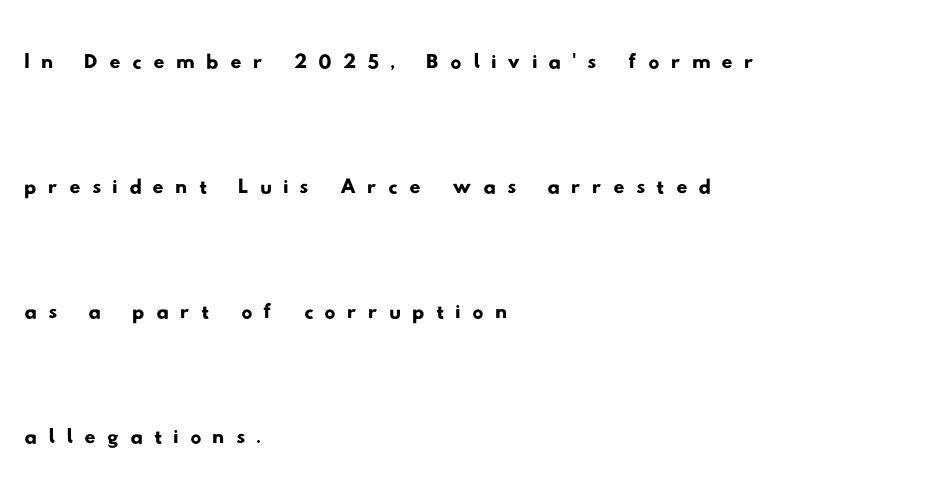
Airy leading. To sum up the face: it is a sans, with no serifs. Underline: absent. Character widths vary here, with narrow letters taking less room than wide ones. This sample uses expanded letter spacing, leaving extra air between glyphs. One-word summary of the alignment: left.
